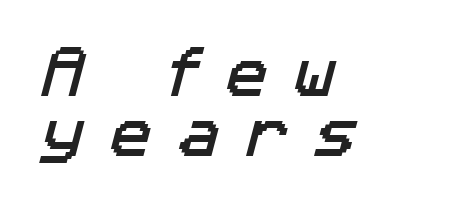
{"serif": "no", "width": "normal", "stroke_contrast": "low", "x_height": "medium", "monospaced": "no", "underline": "no", "align": "left", "line_spacing": "tight", "line_spacing_ratio": 1.1, "letter_spacing": "wide", "letter_spacing_em": 0.49, "glyph_px": 55}
